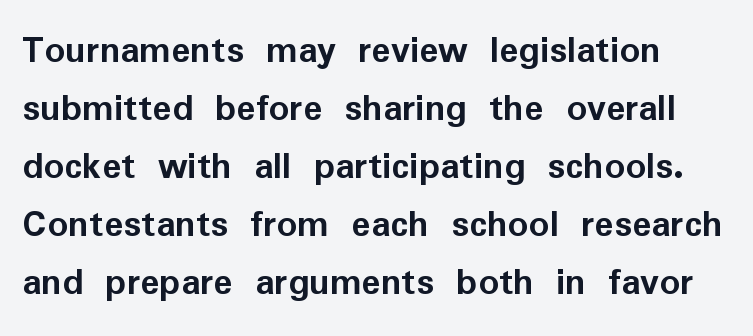
The image shows 40 px semibold sans-serif type, upright; set normal line spacing (1.45x), normal letter spacing, not underlined; low stroke contrast and a medium x-height.
